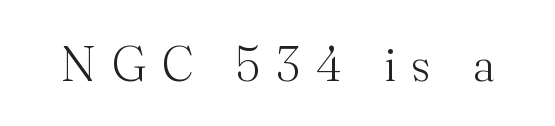
The image shows 50 px light serif type, upright; set unusually wide letter spacing (+0.34 em), not underlined; medium stroke contrast and a small x-height.
